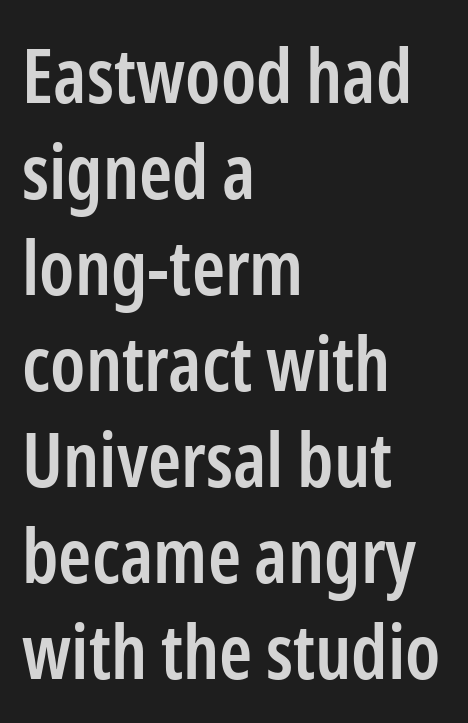
Q: Is the text bold? A: Semi-bold.
Q: Is the text italic (slanted)? A: No, it is upright.
Q: Is the typeface a serif or a sans-serif typeface? A: Sans-serif.
Q: Is the text underlined? A: No.
Q: How is the paragraph aligned? A: Left-aligned.
Q: Is the spacing between letters normal or unusually wide? A: Normal.
Q: Is the spacing between lines tight, normal or loose? A: Normal.
Q: Width (condensed, normal, or wide)? A: Condensed.
Q: Stroke contrast? A: Low.
Q: x-height? A: Medium.
Q: Monospaced? A: No.
